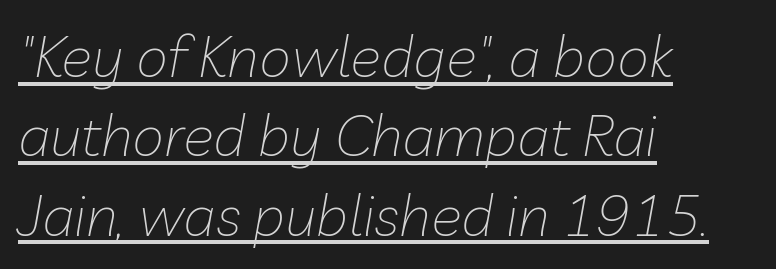
Q: Is the text bold? A: No.
Q: Is the text italic (slanted)? A: Yes, it leans right by about 10 degrees.
Q: Is the text underlined? A: Yes.
Q: How is the paragraph aligned? A: Left-aligned.
Q: Is the spacing between letters normal or unusually wide? A: Normal.
Q: Is the spacing between lines tight, normal or loose? A: Normal.
Q: Width (condensed, normal, or wide)? A: Normal.
Q: Stroke contrast? A: Low.
Q: x-height? A: Medium.
Q: Monospaced? A: No.
